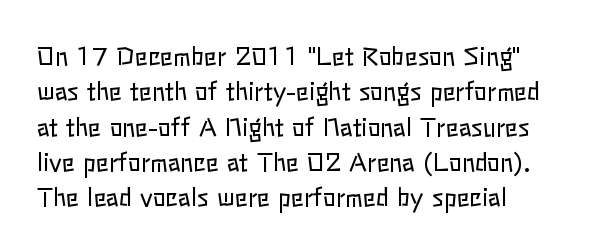
Q: Is the text bold? A: No.
Q: Is the text italic (slanted)? A: No, it is upright.
Q: Is the text underlined? A: No.
Q: Is the spacing between letters normal or unusually wide? A: Normal.
Q: Is the spacing between lines tight, normal or loose? A: Normal.
